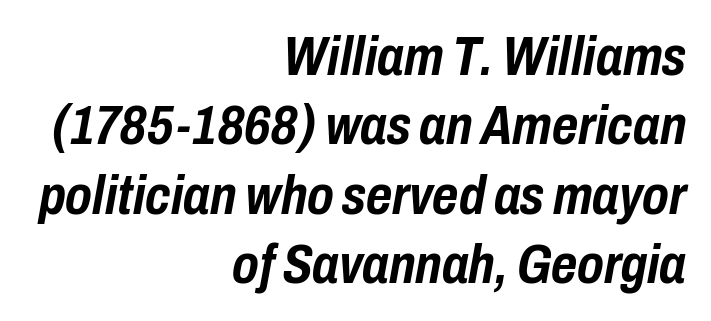
The rendering keeps characters at their native spacing. The whole block is typeset with a tilt. Chunky letters — that's bold for sure. Quick note: underline off.
